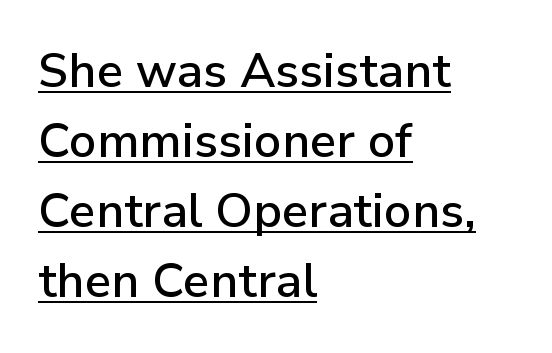
The image shows 48 px sans-serif type, upright; set left-aligned, normal line spacing (1.46x), normal letter spacing, underlined; low stroke contrast and a medium x-height.
